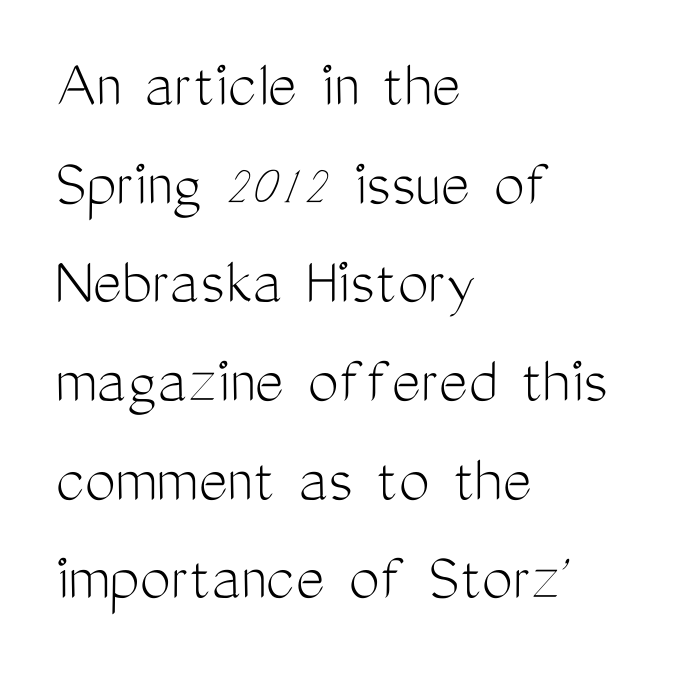
Q: Is the text bold? A: No.
Q: Is the text italic (slanted)? A: No, it is upright.
Q: Is the typeface a serif or a sans-serif typeface? A: Sans-serif.
Q: Is the text underlined? A: No.
Q: How is the paragraph aligned? A: Left-aligned.
Q: Is the spacing between letters normal or unusually wide? A: Normal.
Q: Is the spacing between lines tight, normal or loose? A: Normal.
Q: Width (condensed, normal, or wide)? A: Condensed.
Q: Stroke contrast? A: Medium.
Q: x-height? A: Medium.
Q: Monospaced? A: No.
